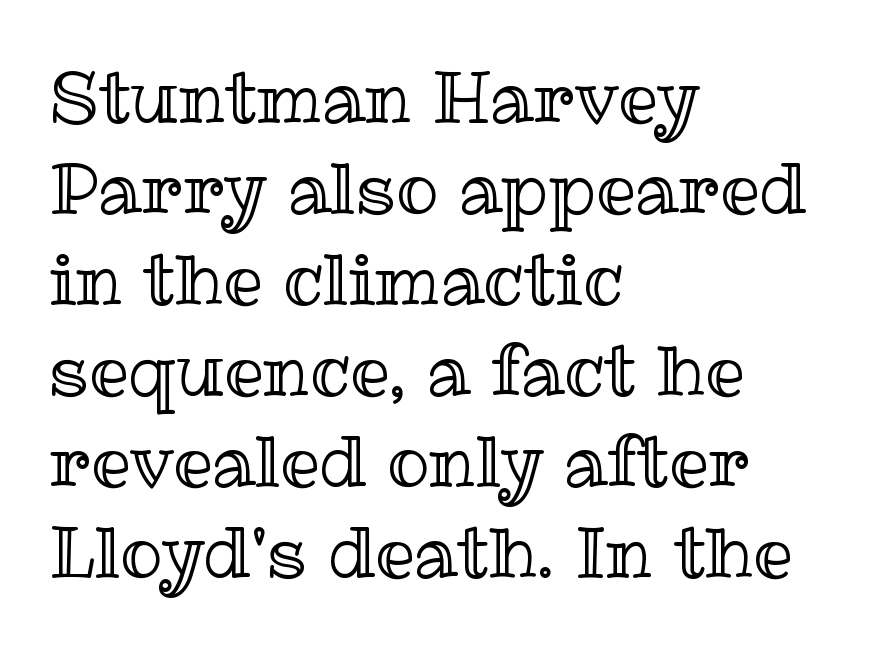
The image shows 70 px text type, upright; set left-aligned, normal line spacing (1.3x), normal letter spacing, not underlined; a medium x-height.
